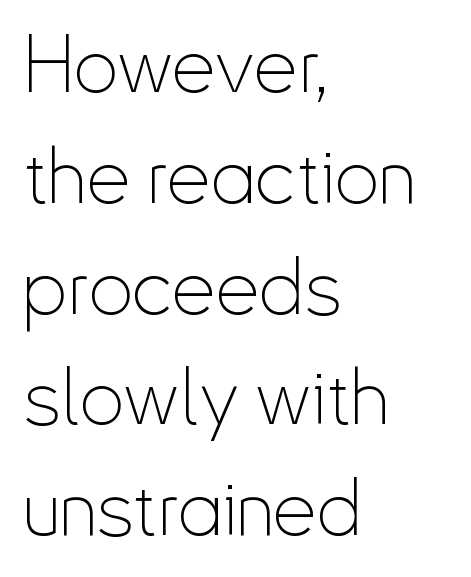
Style check: upright. Any mark beneath the type? The region is blank. This sample keeps an unexceptional amount of space between lines. In CSS terms this would be text-align: left.
